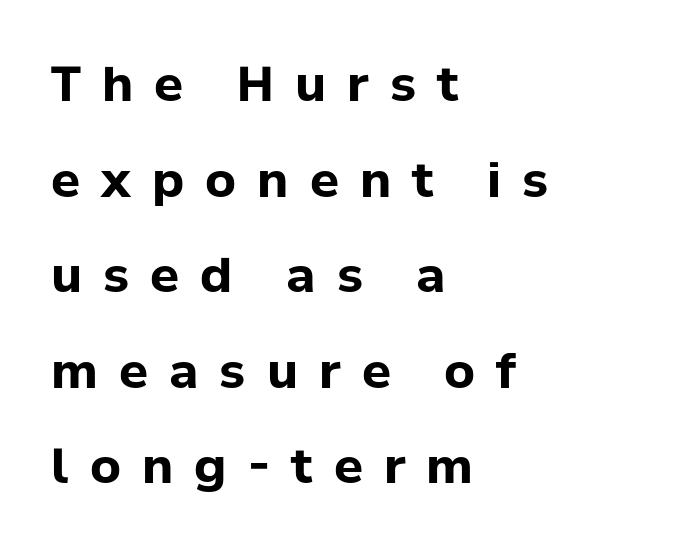
The image shows 48 px bold sans-serif type, upright; set left-aligned, loose line spacing (1.99x), unusually wide letter spacing (+0.44 em), not underlined; low stroke contrast and a medium x-height.
